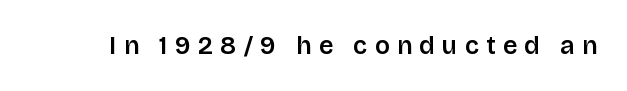
The image shows 25 px text type, upright; set unusually wide letter spacing (+0.29 em), not underlined.
